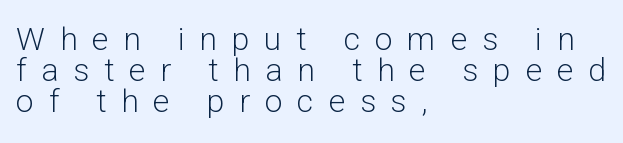
{"serif": "no", "italic": "no", "bold": "no", "weight": "light", "width": "normal", "stroke_contrast": "low", "x_height": "medium", "monospaced": "no", "underline": "no", "align": "left", "line_spacing": "tight", "line_spacing_ratio": 0.97, "letter_spacing": "wide", "letter_spacing_em": 0.46, "glyph_px": 32}
